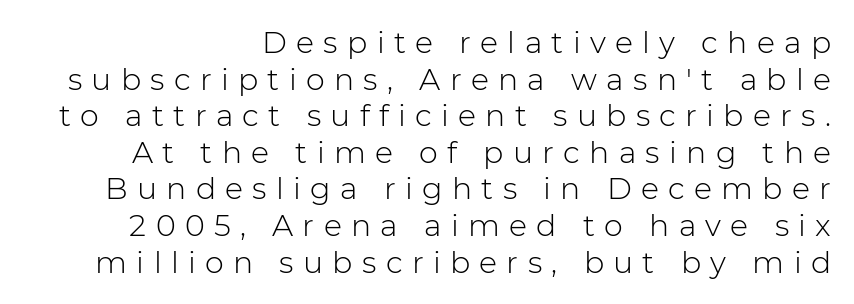
The image shows 30 px light sans-serif type, upright; set line spacing 1.22x, unusually wide letter spacing (+0.31 em), not underlined; low stroke contrast and a medium x-height.
